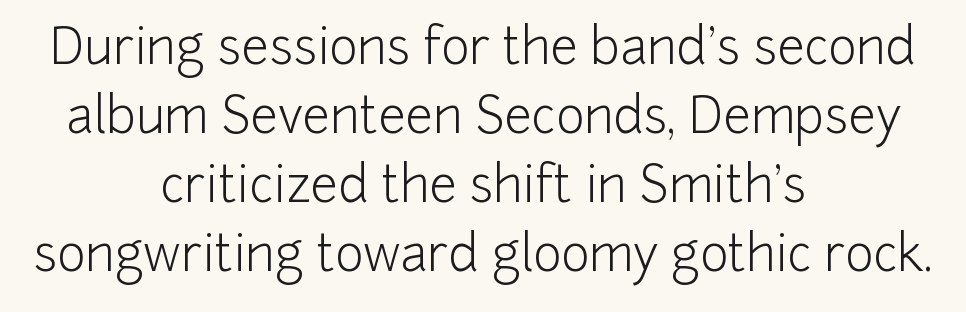
{"serif": "no", "italic": "no", "bold": "no", "weight": "light", "width": "normal", "stroke_contrast": "low", "x_height": "medium", "monospaced": "no", "underline": "no", "align": "center", "line_spacing": "normal", "line_spacing_ratio": 1.41, "letter_spacing": "normal", "letter_spacing_em": 0.0, "glyph_px": 49}
